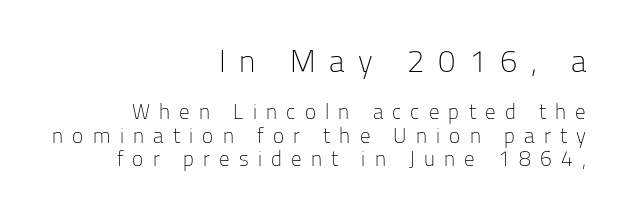
Style check: upright. These two chunks differ in scale, with the top chunk taking the larger measure. Vertical spacing — tight. The letterforms stand isolated, each surrounded by extra space. Looks like regular typesetting: each glyph gets only the width it needs.
